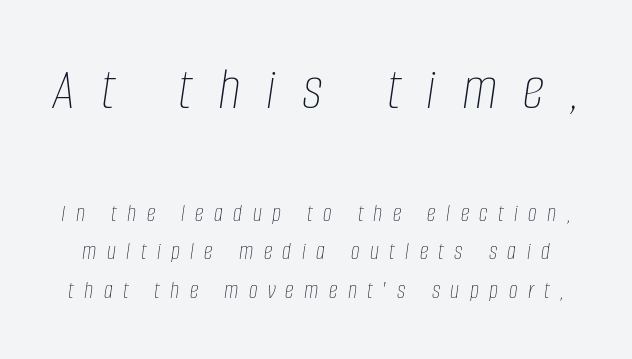
Q: Is the text bold? A: No.
Q: Is the text italic (slanted)? A: Yes, it leans right by about 8 degrees.
Q: Is the text underlined? A: No.
Q: Is the spacing between letters normal or unusually wide? A: Unusually wide.
Q: Is the spacing between lines tight, normal or loose? A: Normal.
Q: Which block of text is set in a larger size, the first (top) or the second (bottom)? A: The first (top) one.
Q: Width (condensed, normal, or wide)? A: Condensed.
Q: Stroke contrast? A: Low.
Q: x-height? A: Large.
Q: Monospaced? A: No.
